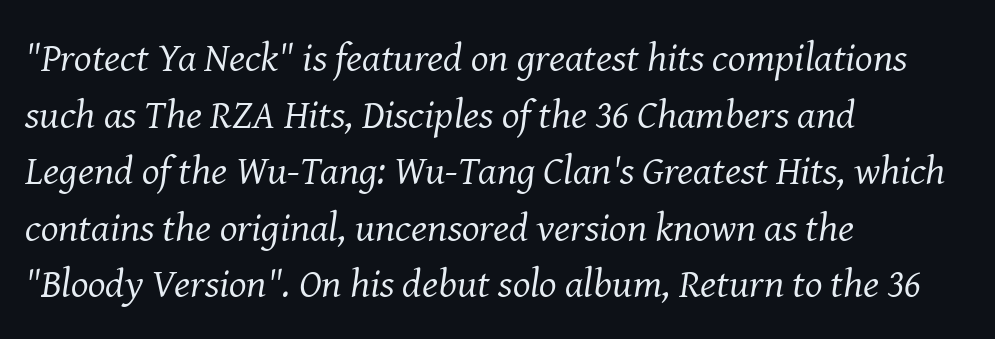
{"serif": "yes", "italic": "yes", "lean": "right", "slant_degrees": 8, "bold": "no", "weight": "regular", "width": "normal", "stroke_contrast": "medium", "x_height": "medium", "monospaced": "no", "underline": "no", "align": "left", "line_spacing": "normal", "line_spacing_ratio": 1.38, "letter_spacing": "normal", "letter_spacing_em": 0.0, "glyph_px": 41}
